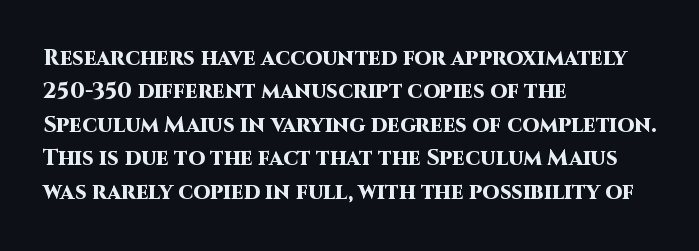
The strip under each line holds only bare page. Between one letter and the next there's only the usual sliver of space. Is there any slant? The stems are plumb. Plenty of ink on the page — the face is bold. Leading matches the norm, producing a regular column.
